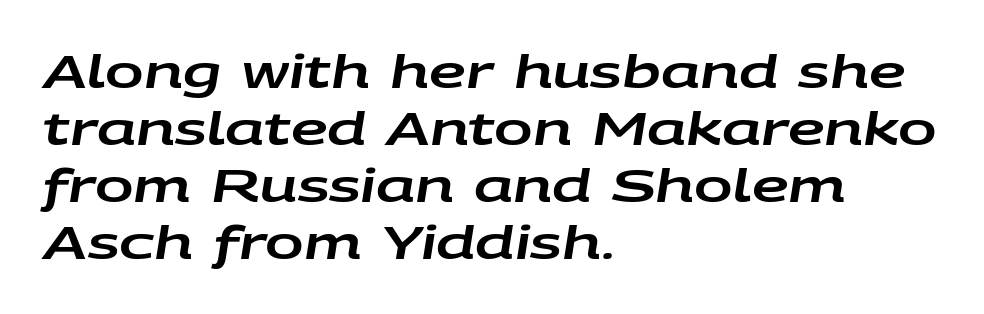
{"italic": "yes", "lean": "right", "slant_degrees": 9, "width": "wide", "stroke_contrast": "low", "x_height": "large", "monospaced": "no", "underline": "no", "align": "left", "line_spacing_ratio": 1.24, "letter_spacing": "normal", "letter_spacing_em": 0.0, "glyph_px": 46}
